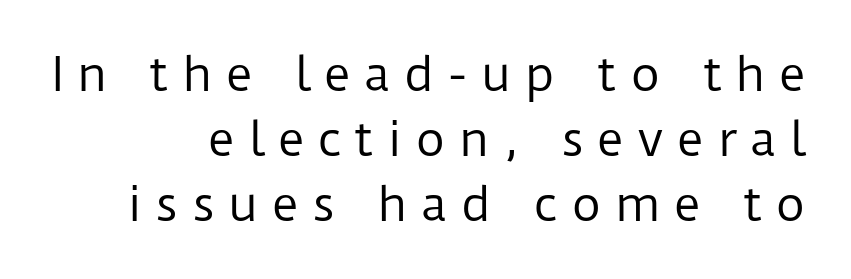
{"serif": "no", "italic": "no", "bold": "no", "weight": "regular", "width": "normal", "stroke_contrast": "low", "x_height": "medium", "monospaced": "no", "underline": "no", "align": "right", "line_spacing": "normal", "line_spacing_ratio": 1.41, "letter_spacing": "wide", "letter_spacing_em": 0.29, "glyph_px": 46}
